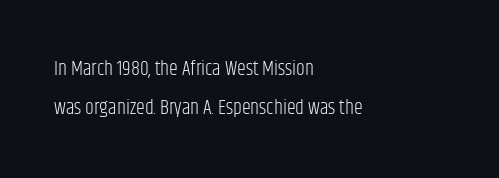
{"italic": "no", "bold": "no", "underline": "no", "align": "left", "line_spacing": "loose", "line_spacing_ratio": 1.93, "letter_spacing": "normal", "letter_spacing_em": 0.0, "glyph_px": 20}
